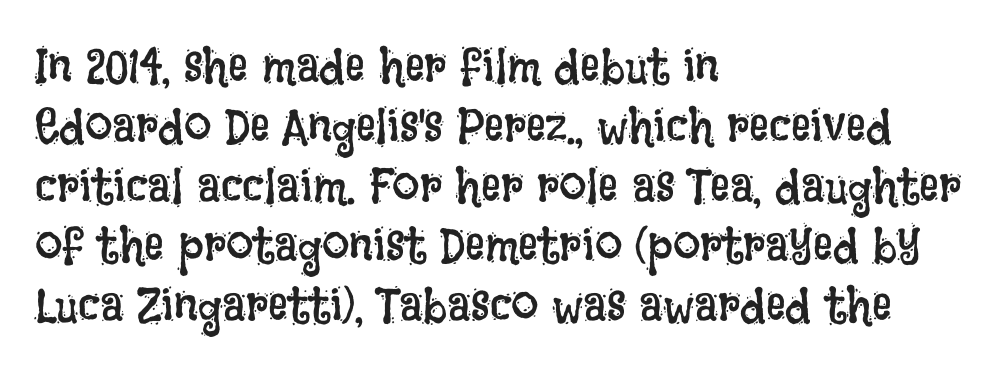
Q: Is the text bold? A: No.
Q: Is the text italic (slanted)? A: No, it is upright.
Q: Is the text underlined? A: No.
Q: How is the paragraph aligned? A: Left-aligned.
Q: Is the spacing between letters normal or unusually wide? A: Normal.
Q: Width (condensed, normal, or wide)? A: Condensed.
Q: Stroke contrast? A: Low.
Q: x-height? A: Large.
Q: Monospaced? A: No.
